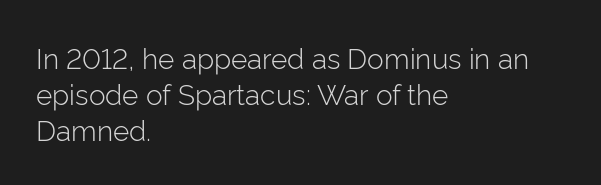
{"serif": "no", "italic": "no", "bold": "no", "weight": "light", "width": "normal", "stroke_contrast": "low", "x_height": "medium", "monospaced": "no", "underline": "no", "align": "left", "line_spacing": "normal", "line_spacing_ratio": 1.29, "letter_spacing": "normal", "letter_spacing_em": 0.0, "glyph_px": 28}
